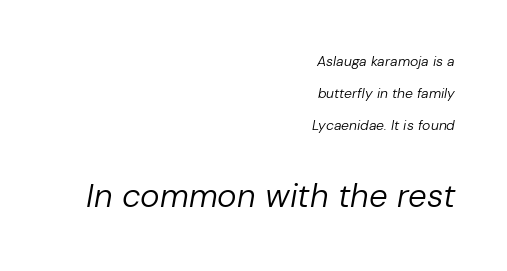
{"italic": "yes", "lean": "right", "slant_degrees": 10, "bold": "no", "weight": "regular", "width": "normal", "stroke_contrast": "low", "x_height": "medium", "monospaced": "no", "underline": "no", "align": "right", "line_spacing": "loose", "line_spacing_ratio": 2.28, "letter_spacing": "normal", "letter_spacing_em": 0.0, "larger_block": "second", "size_ratio": 2.36, "glyph_px": 33}
